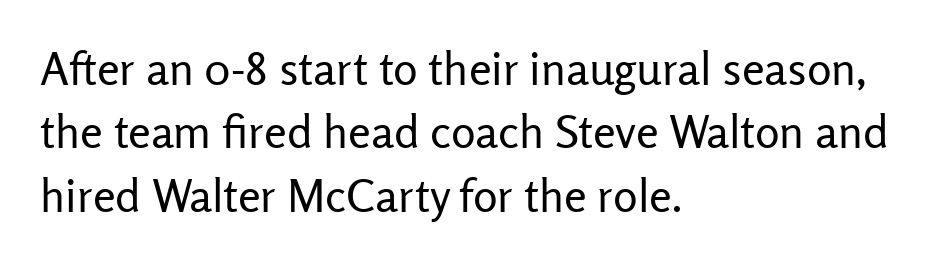
The image shows 46 px regular-weight sans-serif type, upright; set left-aligned, normal line spacing (1.38x), normal letter spacing, not underlined; low stroke contrast and a medium x-height.
